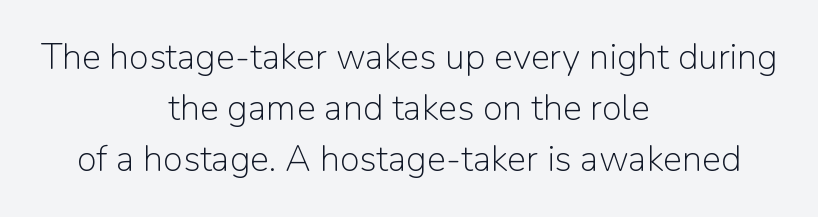
The font family rendered here belongs to the sans-serif group. Tall strokes in this sample are plumb rather than angled. No word sits above an underline. No heavy texture on the line: the type isn't bold.
